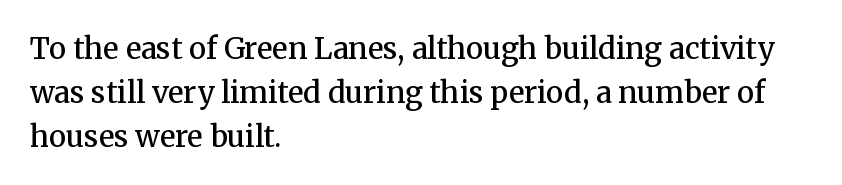
The image shows 29 px semibold serif type, upright; set left-aligned, normal line spacing (1.51x), normal letter spacing, not underlined; medium stroke contrast and a medium x-height.
